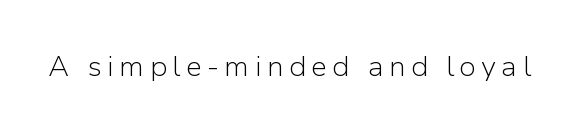
Q: Is the text bold? A: No.
Q: Is the text italic (slanted)? A: No, it is upright.
Q: Is the typeface a serif or a sans-serif typeface? A: Sans-serif.
Q: Is the text underlined? A: No.
Q: Width (condensed, normal, or wide)? A: Normal.
Q: Stroke contrast? A: Low.
Q: x-height? A: Medium.
Q: Monospaced? A: No.
